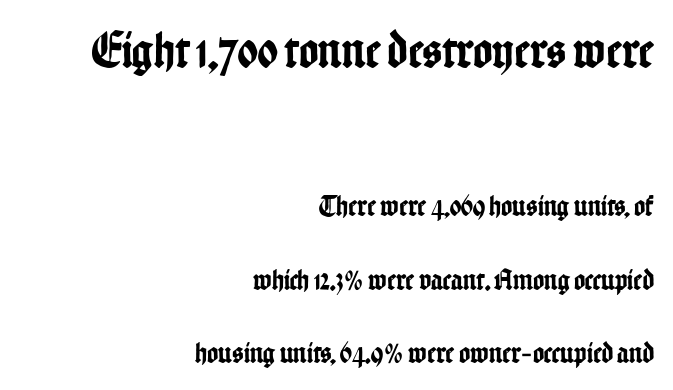
{"serif": "no", "italic": "no", "width": "condensed", "stroke_contrast": "low", "x_height": "medium", "monospaced": "no", "underline": "no", "align": "right", "line_spacing": "loose", "line_spacing_ratio": 2.44, "letter_spacing": "normal", "letter_spacing_em": 0.0, "larger_block": "first", "size_ratio": 1.73, "glyph_px": 52}
